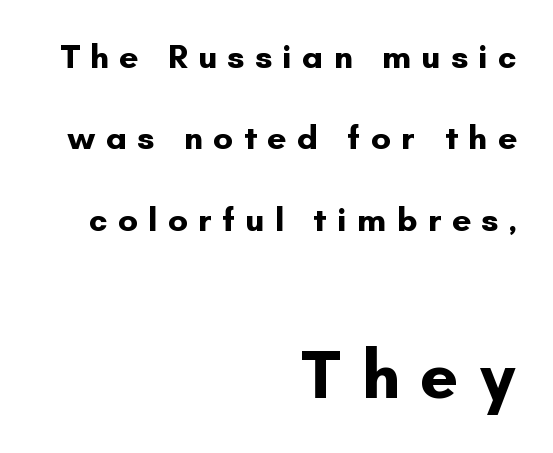
The image shows 68 px bold sans-serif type, upright; set right-aligned, loose line spacing (2.39x), unusually wide letter spacing (+0.3 em), not underlined; the second (bottom) block is 2.0x larger; low stroke contrast and a small x-height.
